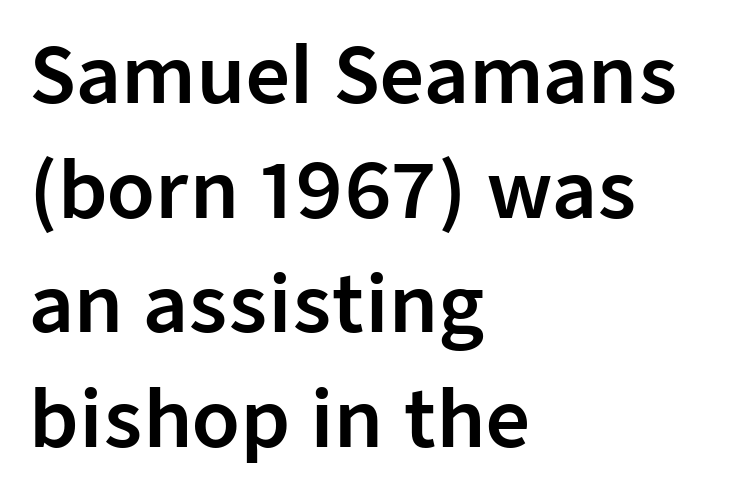
Q: Is the text italic (slanted)? A: No, it is upright.
Q: Is the typeface a serif or a sans-serif typeface? A: Sans-serif.
Q: Is the text underlined? A: No.
Q: How is the paragraph aligned? A: Left-aligned.
Q: Is the spacing between letters normal or unusually wide? A: Normal.
Q: Is the spacing between lines tight, normal or loose? A: Normal.
Q: Width (condensed, normal, or wide)? A: Normal.
Q: Stroke contrast? A: Low.
Q: x-height? A: Medium.
Q: Monospaced? A: No.
